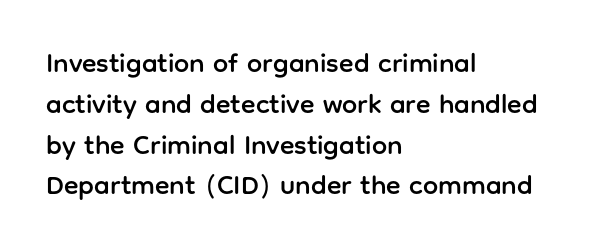
The typography opts for an upright posture over an oblique one. Descenders hang freely into open space. The rag falls on the right side of this text block. No extra tracking has been applied to these lines. Does the leading feel generous? No, just average.
